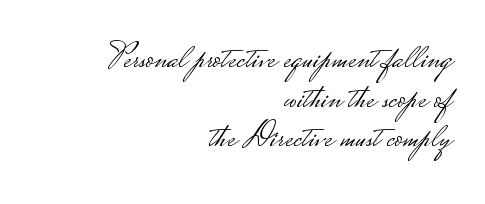
{"serif": "no", "bold": "no", "weight": "light", "width": "wide", "stroke_contrast": "low", "monospaced": "no", "underline": "no", "align": "right", "line_spacing": "tight", "line_spacing_ratio": 1.13, "letter_spacing": "normal", "letter_spacing_em": 0.0, "glyph_px": 35}
